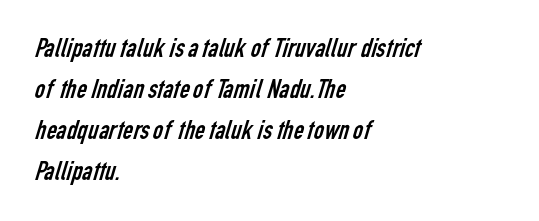
This sample keeps an unexceptional amount of space between lines. The text was rendered using a sans face with plain stroke endings. No extra ink here — the face is not bold. Left-aligned paragraph, ragged on the right.
